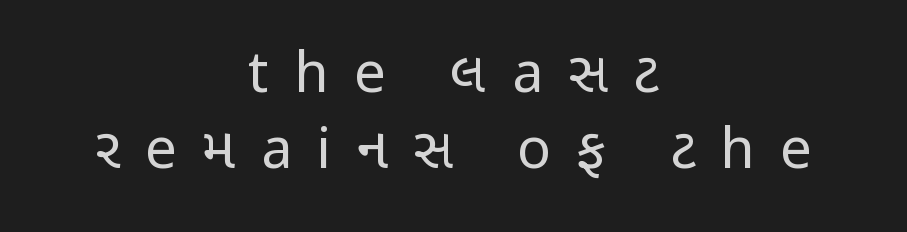
{"serif": "no", "italic": "no", "bold": "no", "weight": "regular", "width": "condensed", "stroke_contrast": "low", "x_height": "medium", "monospaced": "no", "underline": "no", "align": "center", "line_spacing": "normal", "line_spacing_ratio": 1.35, "letter_spacing": "wide", "letter_spacing_em": 0.45, "glyph_px": 56}
